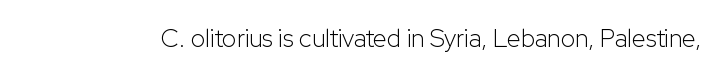
Q: Is the text bold? A: No.
Q: Is the text italic (slanted)? A: No, it is upright.
Q: Is the text underlined? A: No.
Q: Is the spacing between letters normal or unusually wide? A: Normal.
